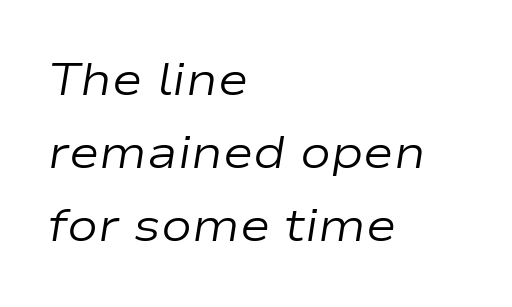
{"italic": "yes", "lean": "right", "slant_degrees": 9, "bold": "no", "weight": "regular", "width": "wide", "stroke_contrast": "low", "x_height": "medium", "monospaced": "no", "underline": "no", "align": "left", "line_spacing": "normal", "line_spacing_ratio": 1.59, "letter_spacing": "normal", "letter_spacing_em": 0.0, "glyph_px": 46}
